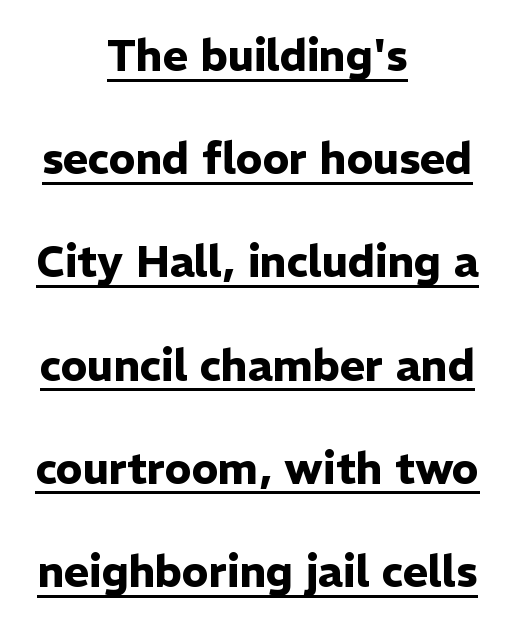
{"serif": "no", "italic": "no", "bold": "yes", "weight": "heavy", "width": "normal", "stroke_contrast": "low", "x_height": "medium", "monospaced": "no", "underline": "yes", "align": "center", "line_spacing": "loose", "line_spacing_ratio": 2.4, "letter_spacing": "normal", "letter_spacing_em": 0.0, "glyph_px": 43}
